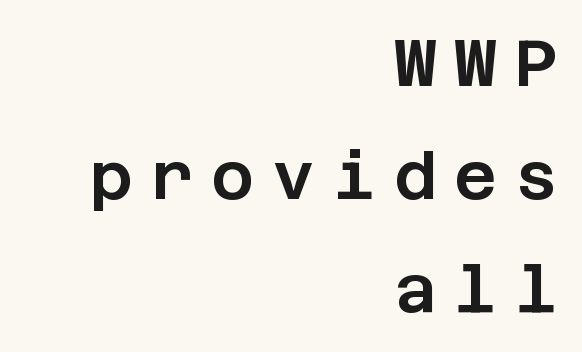
Q: Is the text italic (slanted)? A: No, it is upright.
Q: Is the typeface a serif or a sans-serif typeface? A: Sans-serif.
Q: Is the text underlined? A: No.
Q: How is the paragraph aligned? A: Right-aligned.
Q: Is the spacing between letters normal or unusually wide? A: Unusually wide.
Q: Width (condensed, normal, or wide)? A: Normal.
Q: Stroke contrast? A: Low.
Q: x-height? A: Large.
